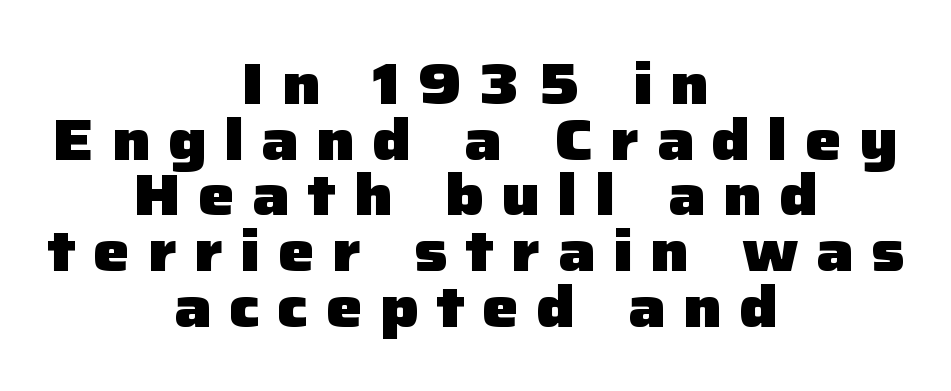
Cramped leading. When letters stand straight like this, we call the style roman or upright. A dark, heavy texture on the line: the type is bold. This is sans-serif lettering, the kind often seen on screens and signage. Spacing verdict: proportional, widths tailored to each character. The compositor balanced each line on the midline.
